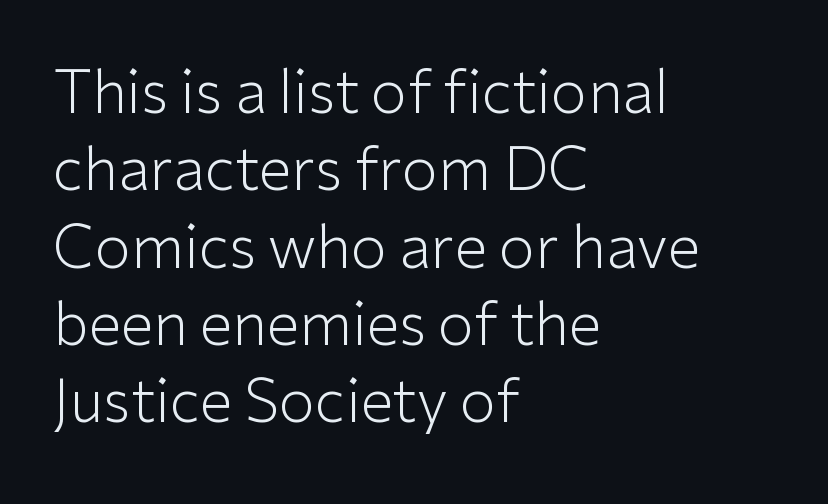
The image shows 59 px light sans-serif type, upright; set left-aligned, normal line spacing (1.31x), normal letter spacing, not underlined; low stroke contrast and a medium x-height.
